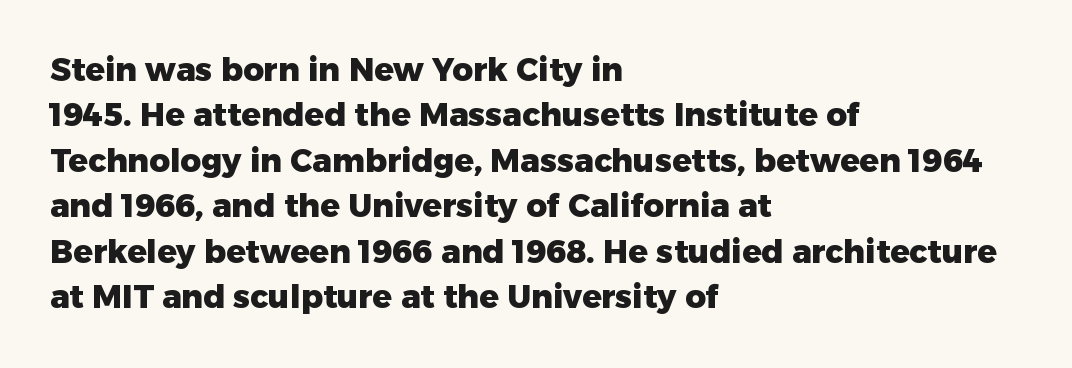
The image shows 32 px heavy sans-serif type, upright; set left-aligned, normal line spacing (1.42x), normal letter spacing, not underlined; low stroke contrast and a medium x-height.
